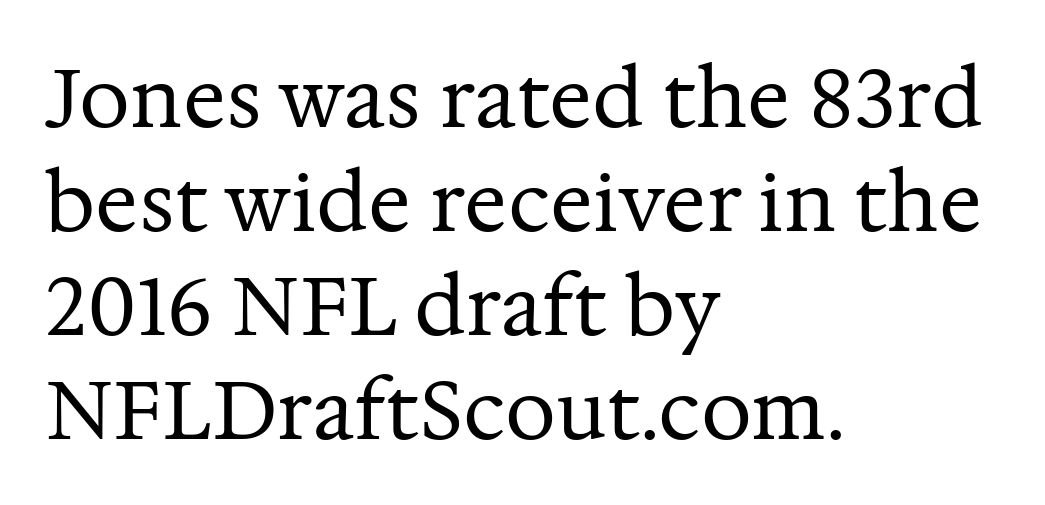
{"serif": "yes", "italic": "no", "bold": "no", "weight": "regular", "width": "normal", "stroke_contrast": "medium", "x_height": "medium", "monospaced": "no", "underline": "no", "align": "left", "line_spacing": "normal", "line_spacing_ratio": 1.3, "letter_spacing": "normal", "letter_spacing_em": 0.0, "glyph_px": 80}
